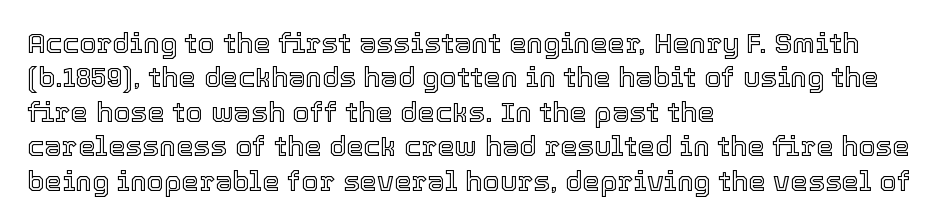
The image shows 28 px text type, upright; set left-aligned, line spacing 1.23x, normal letter spacing, not underlined; a medium x-height.
